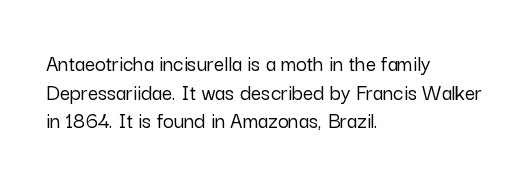
Q: Is the text italic (slanted)? A: No, it is upright.
Q: Is the text underlined? A: No.
Q: How is the paragraph aligned? A: Left-aligned.
Q: Is the spacing between letters normal or unusually wide? A: Normal.
Q: Is the spacing between lines tight, normal or loose? A: Normal.
